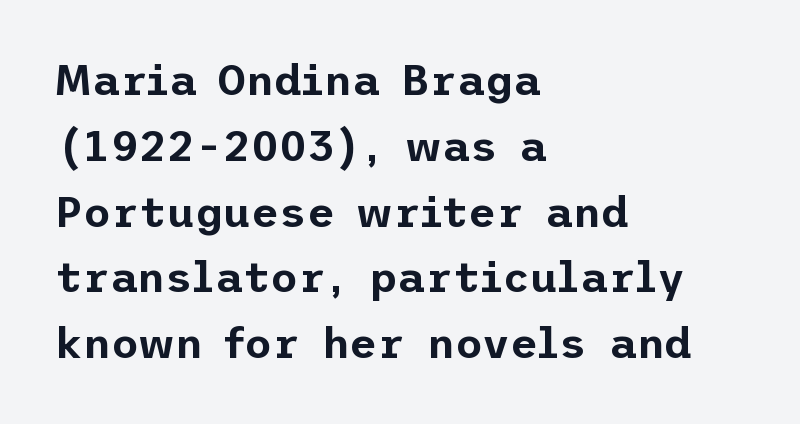
The image shows 43 px sans-serif type, upright; set left-aligned, normal line spacing (1.53x), normal letter spacing, not underlined; low stroke contrast and a medium x-height.
